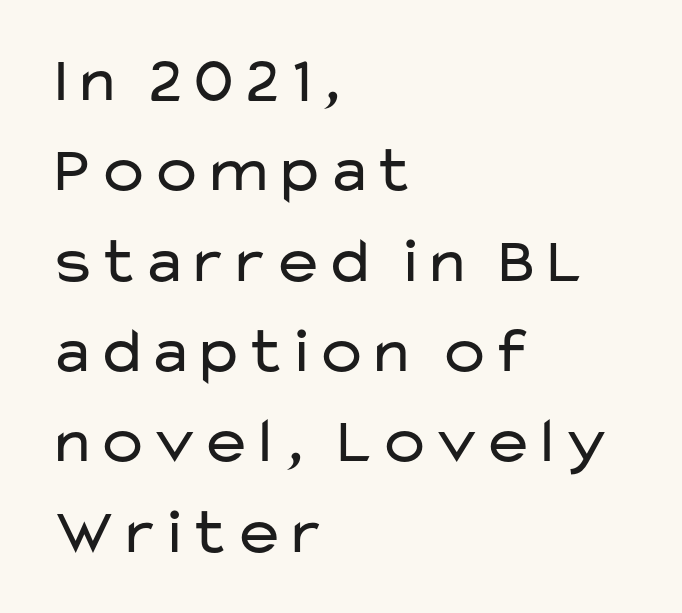
The image shows 65 px regular-weight, wide sans-serif type, upright; set left-aligned, normal line spacing (1.39x), normal letter spacing, not underlined; low stroke contrast and a medium x-height.
